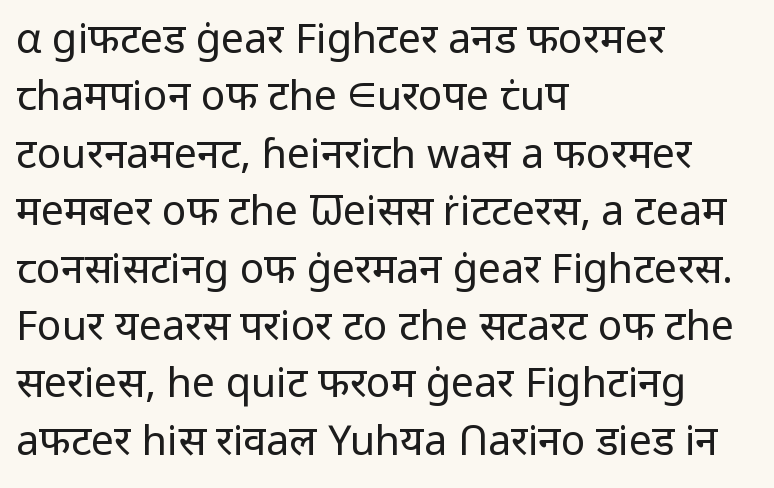
{"serif": "no", "italic": "no", "bold": "no", "weight": "regular", "width": "normal", "stroke_contrast": "low", "x_height": "medium", "monospaced": "no", "underline": "no", "align": "left", "line_spacing": "normal", "line_spacing_ratio": 1.4, "letter_spacing": "normal", "letter_spacing_em": 0.0, "glyph_px": 41}
